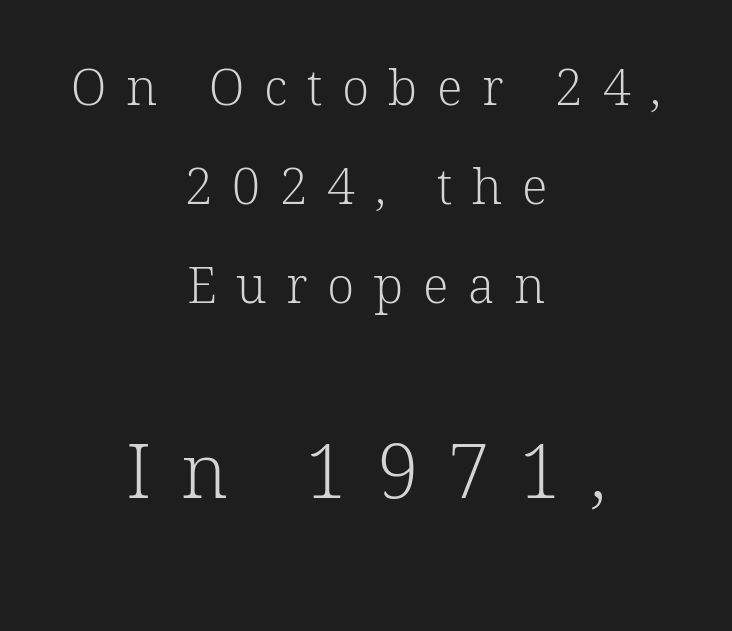
Q: Is the text bold? A: No.
Q: Is the text italic (slanted)? A: No, it is upright.
Q: Is the typeface a serif or a sans-serif typeface? A: Serif.
Q: Is the text underlined? A: No.
Q: How is the paragraph aligned? A: Centered.
Q: Is the spacing between letters normal or unusually wide? A: Unusually wide.
Q: Is the spacing between lines tight, normal or loose? A: Loose.
Q: Which block of text is set in a larger size, the first (top) or the second (bottom)? A: The second (bottom) one.
Q: Width (condensed, normal, or wide)? A: Normal.
Q: Stroke contrast? A: Low.
Q: x-height? A: Medium.
Q: Monospaced? A: No.
